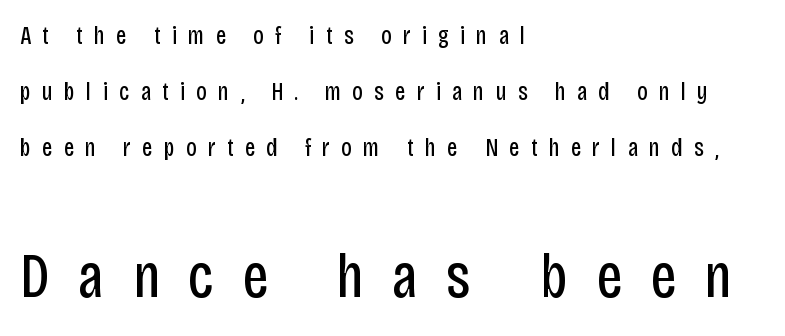
The compositor pushed each line to the left boundary. Quick note: not italic, upright. This rendering features lettering with no underline. A typesetter would label this face a sans.
